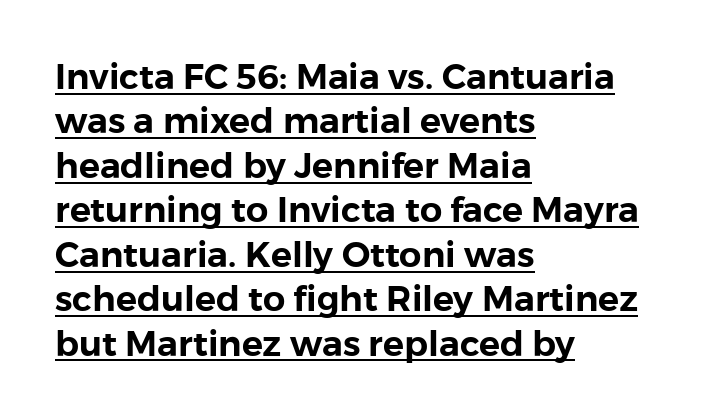
Q: Is the text italic (slanted)? A: No, it is upright.
Q: Is the typeface a serif or a sans-serif typeface? A: Sans-serif.
Q: Is the text underlined? A: Yes.
Q: How is the paragraph aligned? A: Left-aligned.
Q: Is the spacing between letters normal or unusually wide? A: Normal.
Q: Is the spacing between lines tight, normal or loose? A: Normal.
Q: Width (condensed, normal, or wide)? A: Normal.
Q: Stroke contrast? A: Low.
Q: x-height? A: Medium.
Q: Monospaced? A: No.
